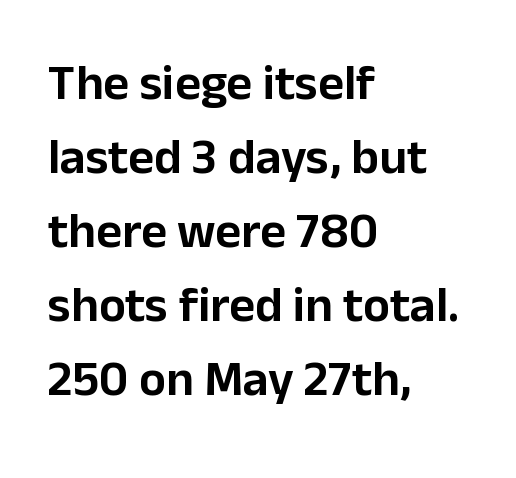
Q: Is the text italic (slanted)? A: No, it is upright.
Q: Is the typeface a serif or a sans-serif typeface? A: Sans-serif.
Q: Is the text underlined? A: No.
Q: How is the paragraph aligned? A: Left-aligned.
Q: Is the spacing between letters normal or unusually wide? A: Normal.
Q: Is the spacing between lines tight, normal or loose? A: Normal.
Q: Width (condensed, normal, or wide)? A: Normal.
Q: Stroke contrast? A: Low.
Q: x-height? A: Medium.
Q: Monospaced? A: No.
